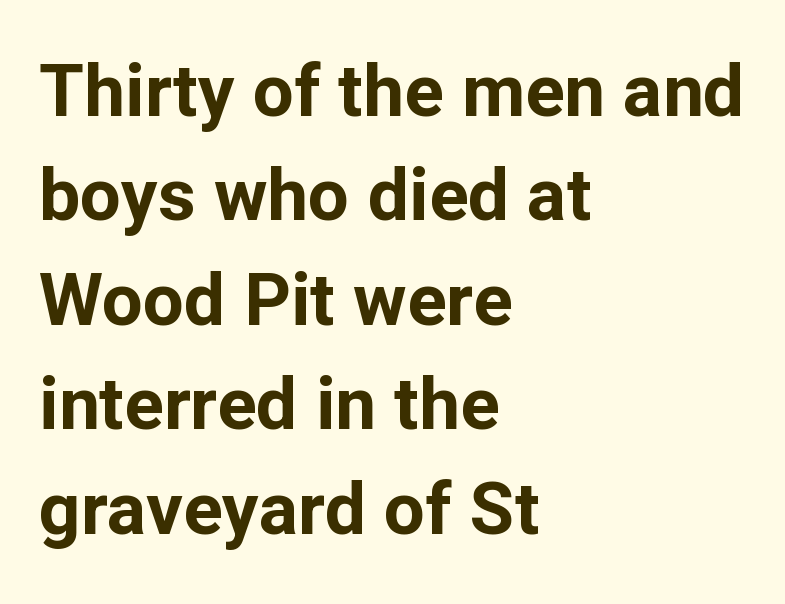
The image shows 73 px bold sans-serif type, upright; set left-aligned, normal line spacing (1.43x), normal letter spacing, not underlined; low stroke contrast and a medium x-height.
